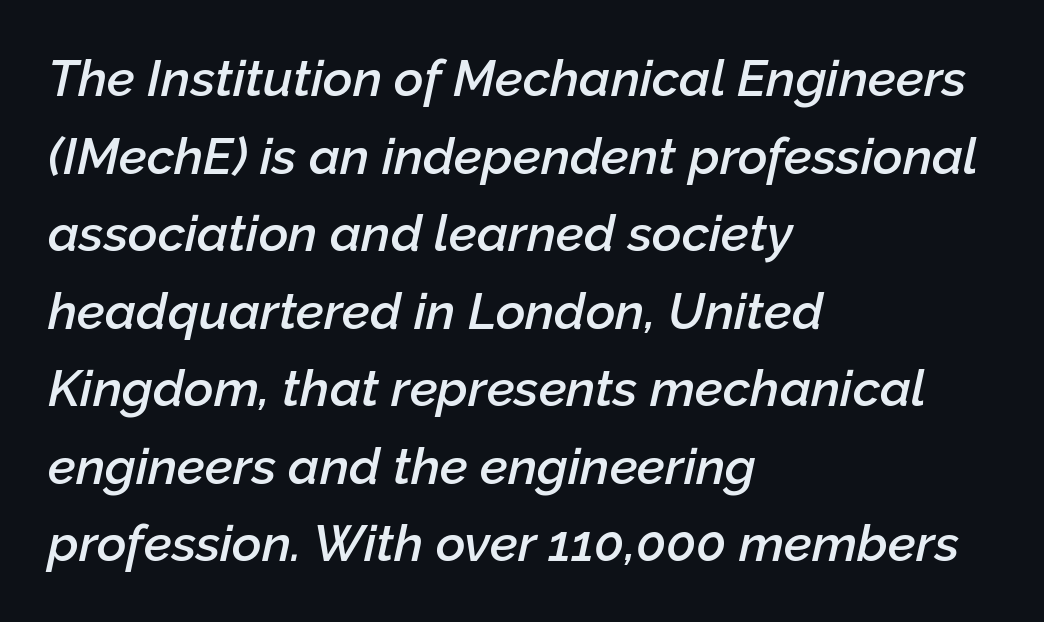
Q: Is the text bold? A: Semi-bold.
Q: Is the text italic (slanted)? A: Yes, it leans right by about 12 degrees.
Q: Is the text underlined? A: No.
Q: How is the paragraph aligned? A: Left-aligned.
Q: Is the spacing between letters normal or unusually wide? A: Normal.
Q: Is the spacing between lines tight, normal or loose? A: Normal.
Q: Width (condensed, normal, or wide)? A: Normal.
Q: Stroke contrast? A: Low.
Q: x-height? A: Medium.
Q: Monospaced? A: No.
